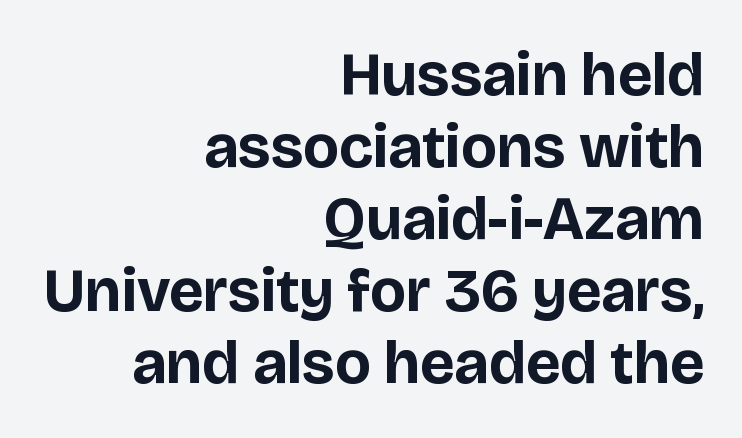
{"serif": "no", "italic": "no", "bold": "yes", "weight": "bold", "width": "normal", "stroke_contrast": "low", "x_height": "large", "monospaced": "no", "underline": "no", "align": "right", "line_spacing_ratio": 1.18, "letter_spacing": "normal", "letter_spacing_em": 0.0, "glyph_px": 61}
